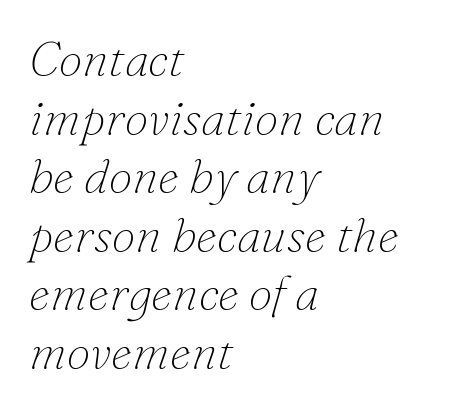
You could call the tracking neutral — neither tight nor loose. Small tapered or slab feet sit at the stroke ends, so this counts as serif. The weight would be labelled regular, book, light, or lighter still. Decoration check: the copy has no underline. Is the type slanted? Yes — the strokes lean at a clear angle. Think of a printed novel: that variable character pitch is what you see here.
